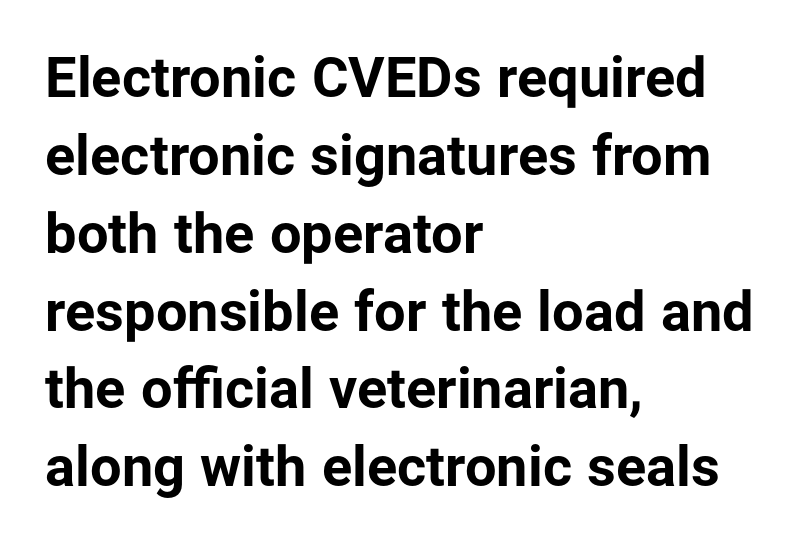
Q: Is the text bold? A: Yes.
Q: Is the text italic (slanted)? A: No, it is upright.
Q: Is the typeface a serif or a sans-serif typeface? A: Sans-serif.
Q: Is the text underlined? A: No.
Q: How is the paragraph aligned? A: Left-aligned.
Q: Is the spacing between letters normal or unusually wide? A: Normal.
Q: Is the spacing between lines tight, normal or loose? A: Normal.
Q: Width (condensed, normal, or wide)? A: Normal.
Q: Stroke contrast? A: Low.
Q: x-height? A: Medium.
Q: Monospaced? A: No.
